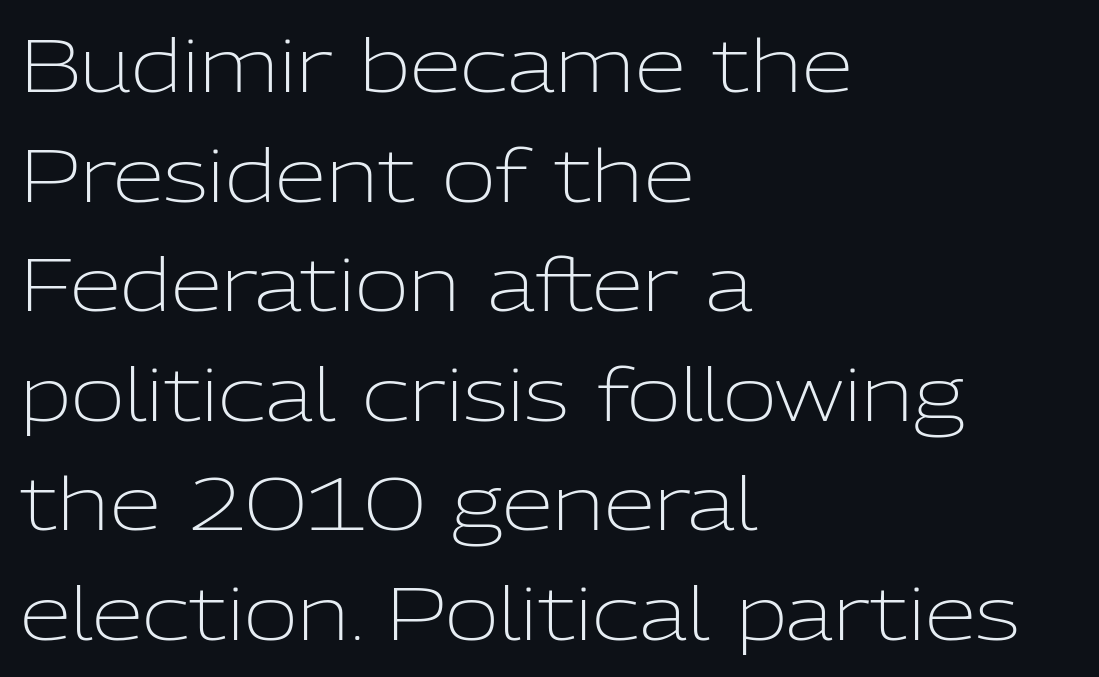
{"serif": "no", "italic": "no", "bold": "no", "weight": "light", "width": "normal", "stroke_contrast": "low", "x_height": "medium", "monospaced": "no", "underline": "no", "align": "left", "line_spacing": "normal", "line_spacing_ratio": 1.48, "letter_spacing": "normal", "letter_spacing_em": 0.0, "glyph_px": 74}
